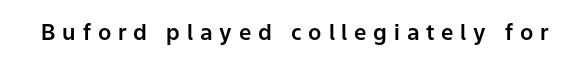
The string is rendered with underlining switched off. Designer's note — italics off, roman on. The line texture is sparse and dotted thanks to wide tracking.
